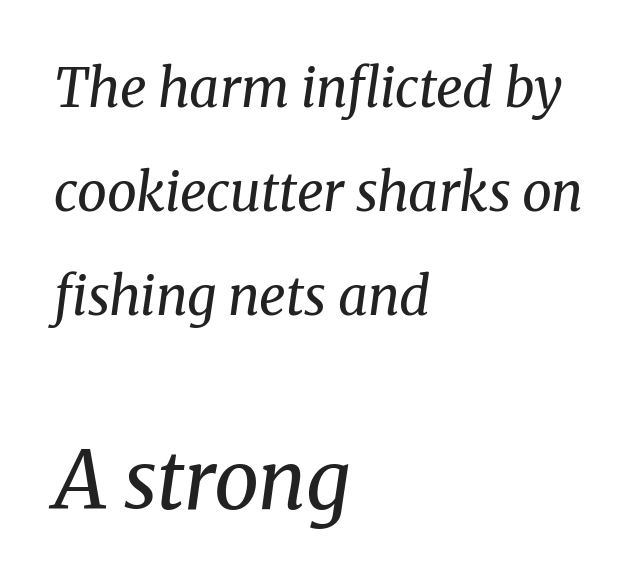
{"serif": "yes", "italic": "yes", "lean": "right", "slant_degrees": 8, "bold": "no", "weight": "regular", "width": "normal", "stroke_contrast": "medium", "x_height": "medium", "monospaced": "no", "underline": "no", "align": "left", "line_spacing": "loose", "line_spacing_ratio": 1.96, "letter_spacing": "normal", "letter_spacing_em": 0.0, "larger_block": "second", "size_ratio": 1.51, "glyph_px": 80}
